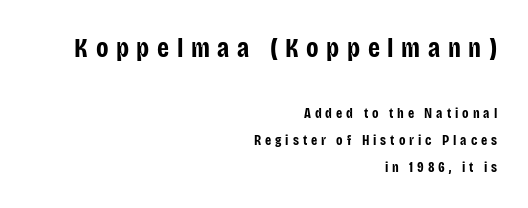
Q: Is the text bold? A: Yes.
Q: Is the text italic (slanted)? A: No, it is upright.
Q: Is the text underlined? A: No.
Q: How is the paragraph aligned? A: Right-aligned.
Q: Is the spacing between letters normal or unusually wide? A: Unusually wide.
Q: Is the spacing between lines tight, normal or loose? A: Loose.
Q: Which block of text is set in a larger size, the first (top) or the second (bottom)? A: The first (top) one.
